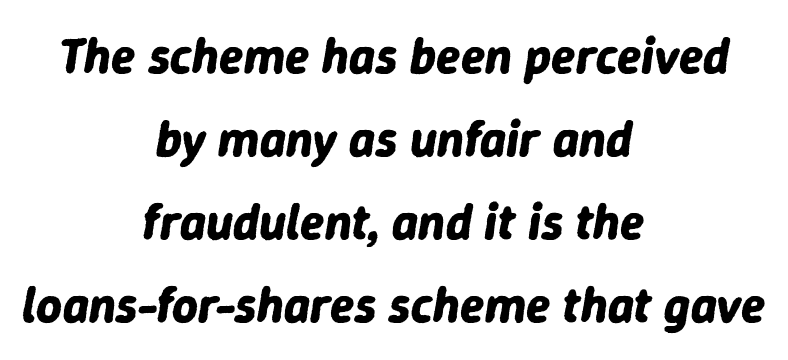
Just letters on the line, the space beneath them empty. The typesetting leans heavy: a genuine bold. This rendering leaves character spacing at its baseline value. A typesetter would call this proportional, since set widths differ per character. Yep, that's italic — everything's leaning. Alignment: centered.
